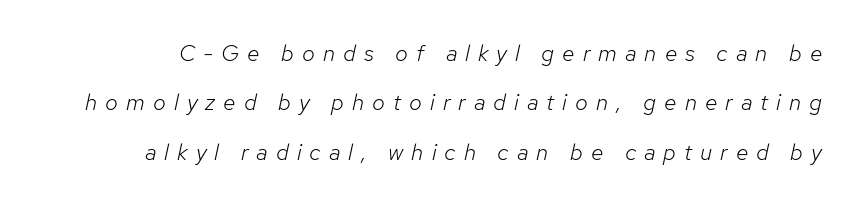
The image shows 23 px text type, italic (leaning right); set loose line spacing (2.15x), unusually wide letter spacing (+0.35 em), not underlined.
